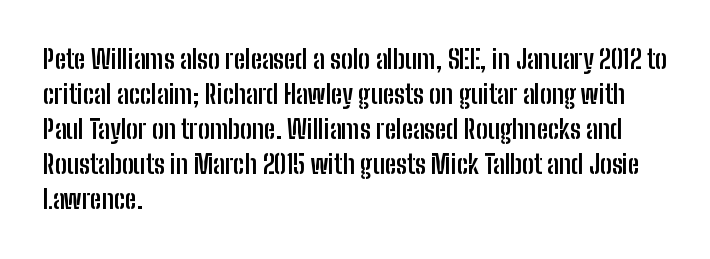
Q: Is the text bold? A: Yes.
Q: Is the text italic (slanted)? A: No, it is upright.
Q: Is the text underlined? A: No.
Q: How is the paragraph aligned? A: Left-aligned.
Q: Is the spacing between letters normal or unusually wide? A: Normal.
Q: Is the spacing between lines tight, normal or loose? A: Normal.
